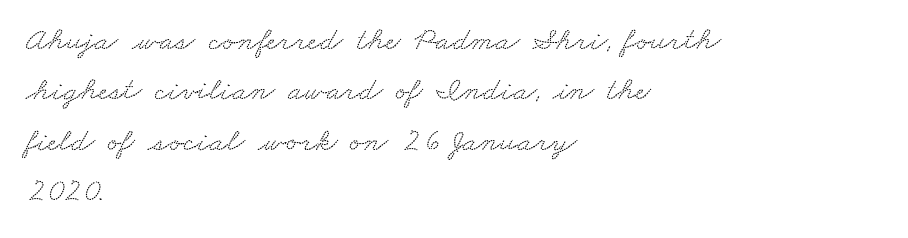
Q: Is the text underlined? A: No.
Q: How is the paragraph aligned? A: Left-aligned.
Q: Is the spacing between letters normal or unusually wide? A: Normal.
Q: Is the spacing between lines tight, normal or loose? A: Normal.
Q: Width (condensed, normal, or wide)? A: Wide.
Q: Stroke contrast? A: Low.
Q: x-height? A: Small.
Q: Monospaced? A: No.
